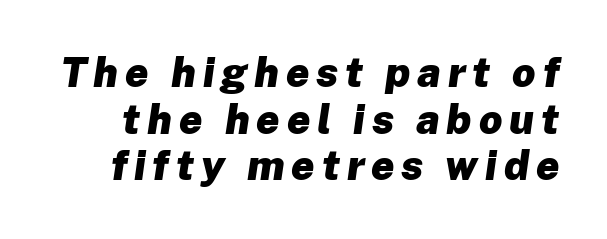
{"italic": "yes", "lean": "right", "slant_degrees": 8, "bold": "yes", "weight": "heavy", "width": "normal", "stroke_contrast": "low", "x_height": "medium", "monospaced": "no", "underline": "no", "line_spacing": "tight", "line_spacing_ratio": 1.14, "glyph_px": 41}
